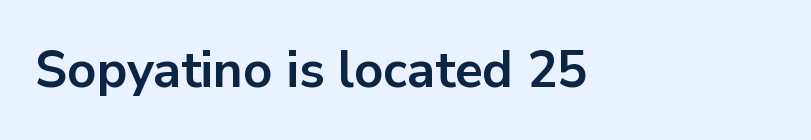
The rendering uses natural spacing where letterforms have individual widths. Words float on clear page, feet unadorned. These lines keep a tight, regular rhythm from letter to letter. Short and long lines alike share a common starting point at left.
